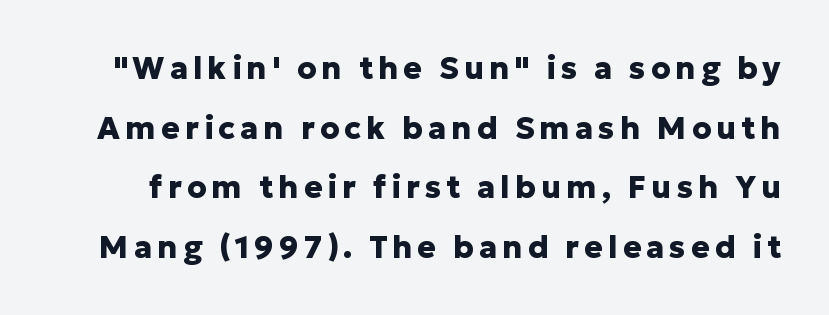
The image shows 31 px heavy sans-serif type, upright; set loose line spacing (1.92x), not underlined; low stroke contrast and a medium x-height.
